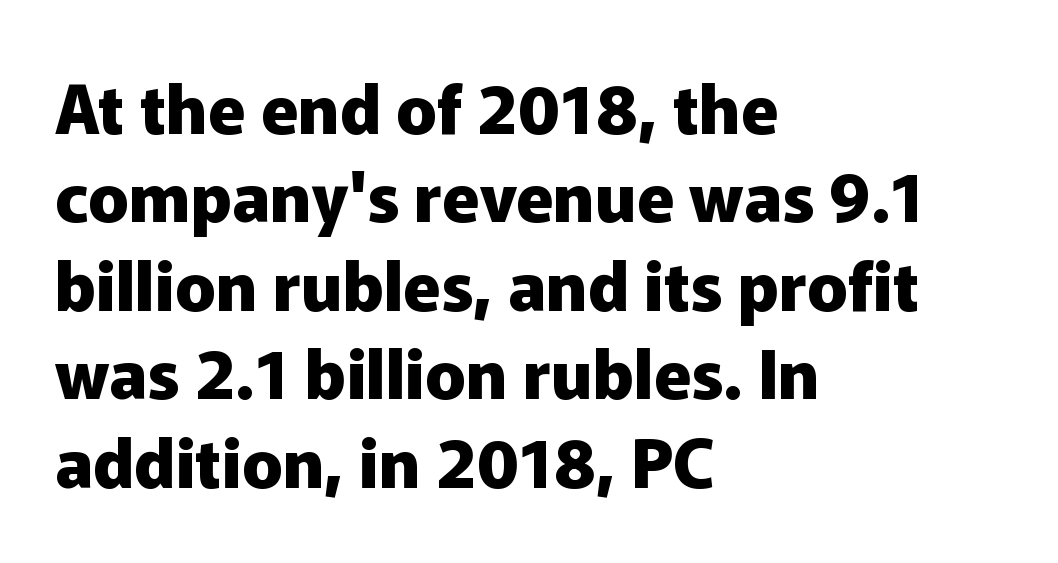
The text block is weighted toward the left margin, trailing off unevenly rightward. A roman cut, with each character standing at attention. You'd pick this weight for a headline — it's a proper bold. No word sits above an underline. Unlike a traditional serif, this face leaves its strokes unadorned.
